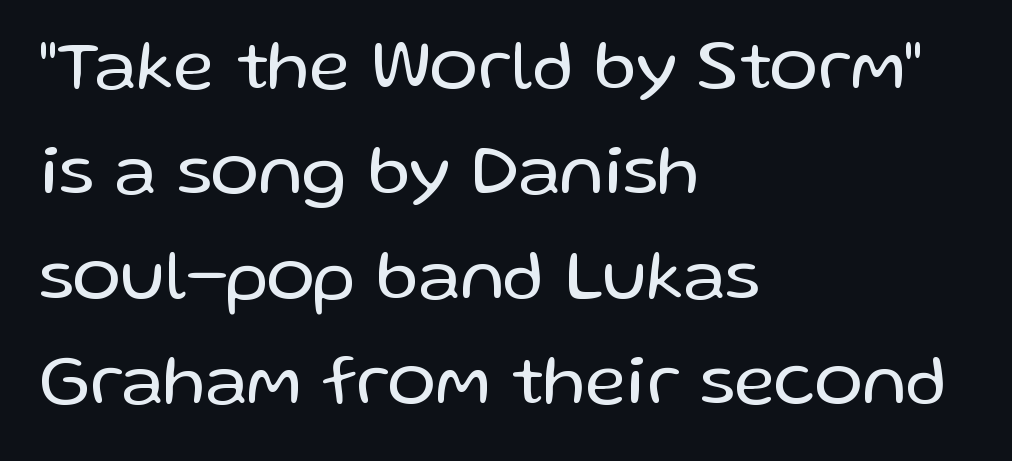
Q: Is the text bold? A: No.
Q: Is the text italic (slanted)? A: No, it is upright.
Q: Is the typeface a serif or a sans-serif typeface? A: Sans-serif.
Q: Is the text underlined? A: No.
Q: How is the paragraph aligned? A: Left-aligned.
Q: Is the spacing between letters normal or unusually wide? A: Normal.
Q: Is the spacing between lines tight, normal or loose? A: Normal.
Q: Width (condensed, normal, or wide)? A: Normal.
Q: Stroke contrast? A: Low.
Q: x-height? A: Medium.
Q: Monospaced? A: No.
